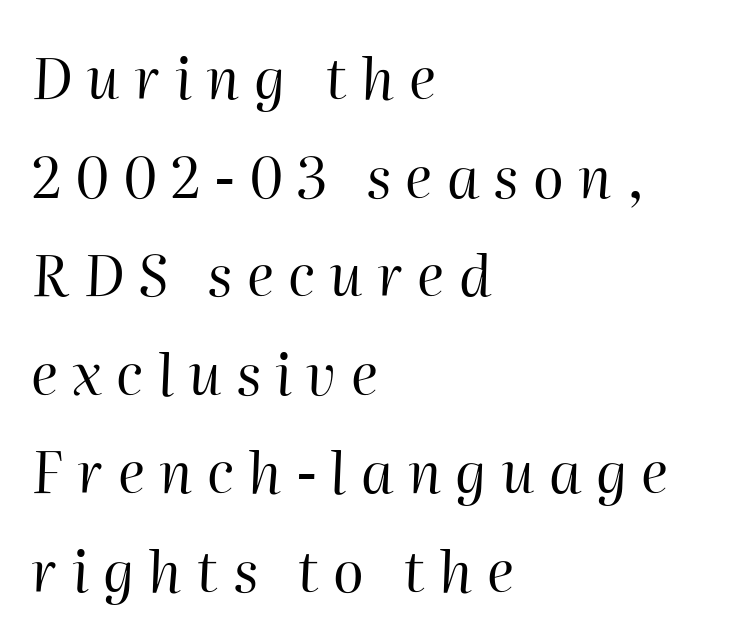
Q: Is the text bold? A: No.
Q: Is the text italic (slanted)? A: Yes, it leans right by about 2 degrees.
Q: Is the text underlined? A: No.
Q: How is the paragraph aligned? A: Left-aligned.
Q: Is the spacing between letters normal or unusually wide? A: Unusually wide.
Q: Width (condensed, normal, or wide)? A: Normal.
Q: Stroke contrast? A: High.
Q: x-height? A: Medium.
Q: Monospaced? A: No.
